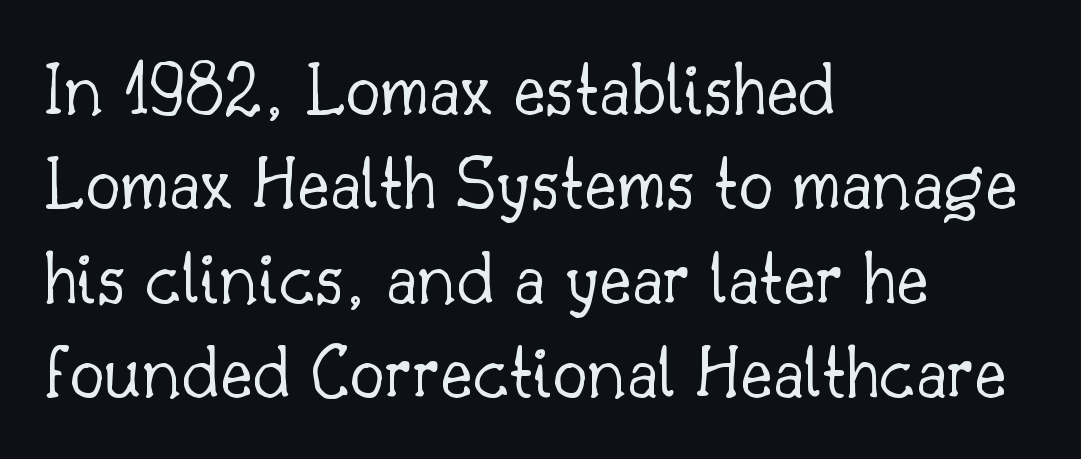
The image shows 78 px light type, upright; set left-aligned, line spacing 1.21x, normal letter spacing, not underlined; low stroke contrast and a small x-height.
